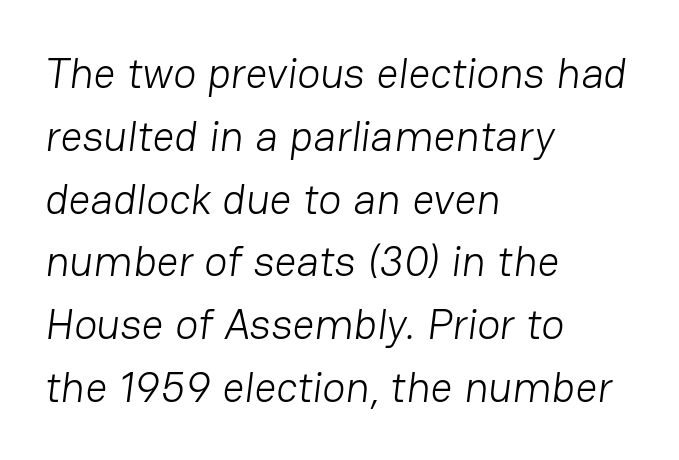
The image shows 43 px light sans-serif type; set left-aligned, normal line spacing (1.46x), normal letter spacing, not underlined; low stroke contrast and a medium x-height.
